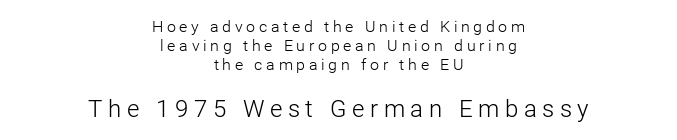
Heft: none added — not bold. Glance below the letters and you will spot only blank space. These lines stack symmetrically, like a column narrowing and widening about its center. Visually, the bottom section dominates because its glyphs are scaled up. The horizontal fit of the characters is loose and conspicuously gappy. If you drew a line through each stem, it would be perfectly vertical.
